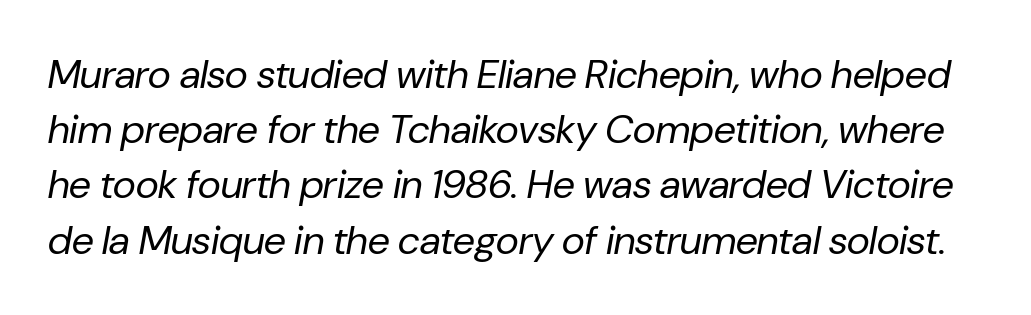
Q: Is the text bold? A: No.
Q: Is the text italic (slanted)? A: Yes, it leans right by about 10 degrees.
Q: Is the text underlined? A: No.
Q: Is the spacing between letters normal or unusually wide? A: Normal.
Q: Is the spacing between lines tight, normal or loose? A: Normal.
Q: Width (condensed, normal, or wide)? A: Normal.
Q: Stroke contrast? A: Low.
Q: x-height? A: Medium.
Q: Monospaced? A: No.
